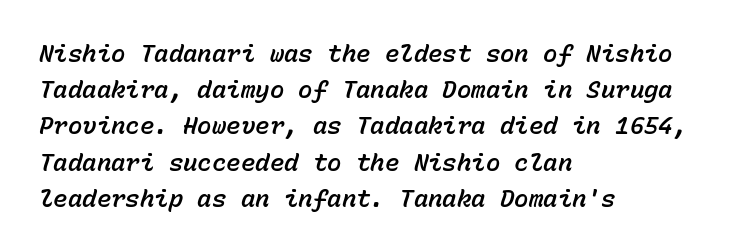
Q: Is the text italic (slanted)? A: Yes, it leans right by about 15 degrees.
Q: Is the text underlined? A: No.
Q: How is the paragraph aligned? A: Left-aligned.
Q: Is the spacing between letters normal or unusually wide? A: Normal.
Q: Is the spacing between lines tight, normal or loose? A: Normal.
